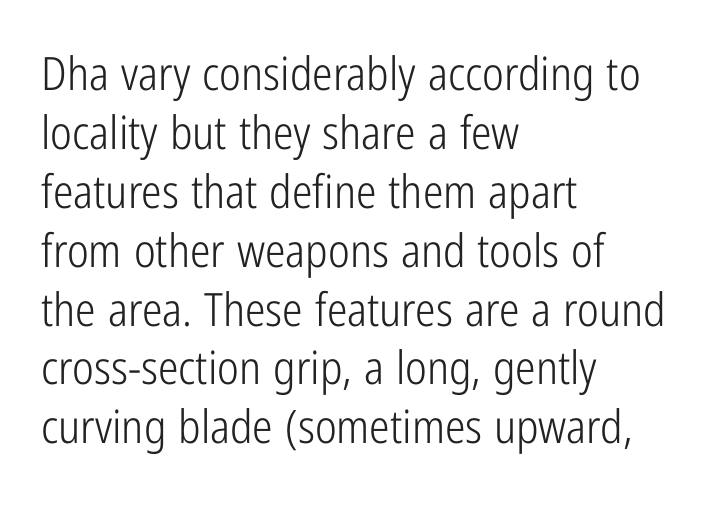
{"serif": "no", "italic": "no", "bold": "no", "weight": "light", "width": "condensed", "stroke_contrast": "low", "x_height": "medium", "monospaced": "no", "underline": "no", "align": "left", "line_spacing": "normal", "line_spacing_ratio": 1.28, "letter_spacing": "normal", "letter_spacing_em": 0.0, "glyph_px": 46}
